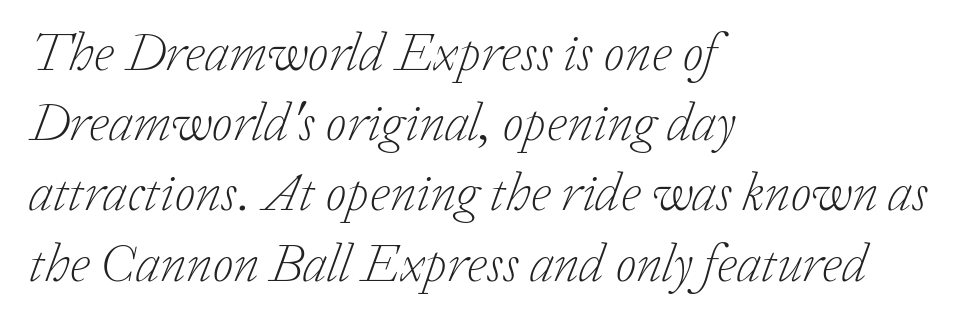
The image shows 54 px light serif type, italic (leaning right); set left-aligned, normal line spacing (1.3x), normal letter spacing, not underlined; low stroke contrast and a medium x-height.
